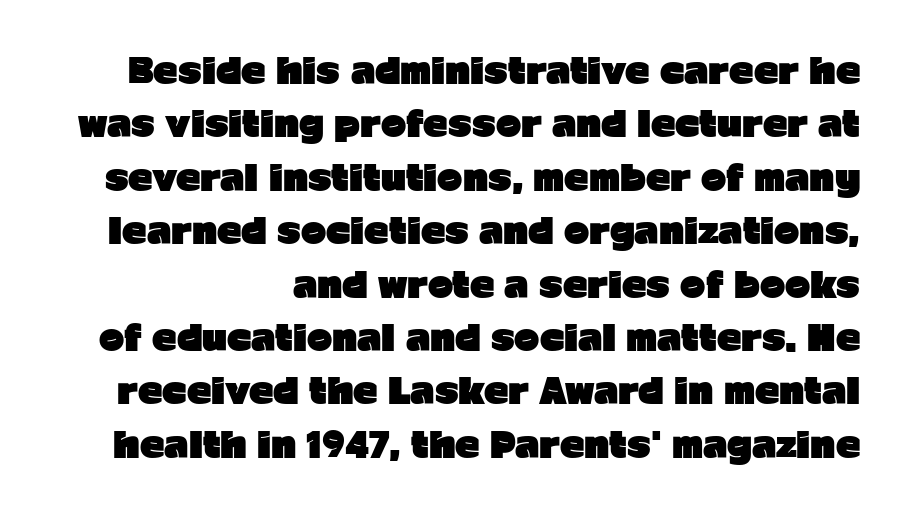
{"serif": "no", "italic": "no", "bold": "yes", "weight": "heavy", "width": "normal", "stroke_contrast": "low", "x_height": "medium", "monospaced": "no", "underline": "no", "line_spacing": "normal", "line_spacing_ratio": 1.57, "letter_spacing": "normal", "letter_spacing_em": 0.0, "glyph_px": 34}
